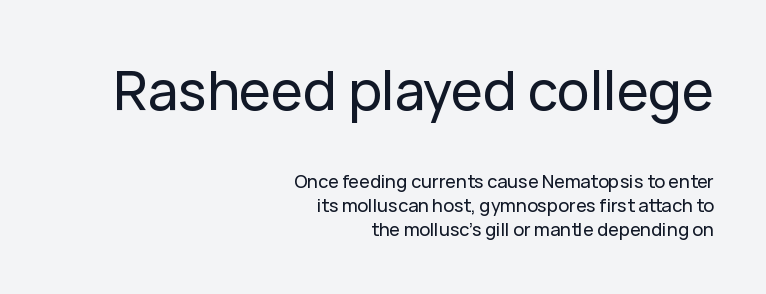
The image shows 54 px sans-serif type, upright; set right-aligned, normal line spacing (1.34x), normal letter spacing, not underlined; the first (top) block is 3.0x larger; low stroke contrast and a medium x-height.
